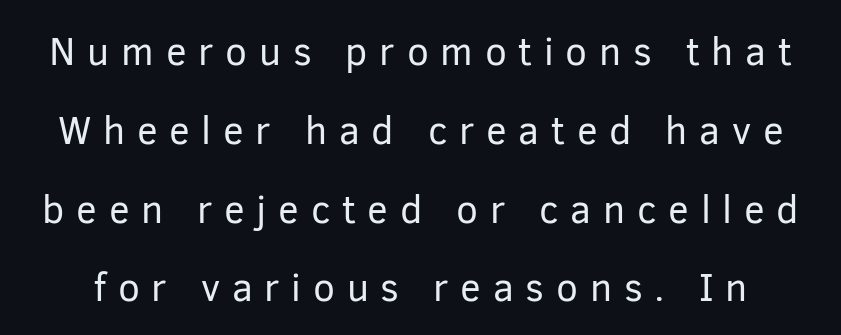
The image shows 39 px regular-weight sans-serif type, upright; set loose line spacing (2.02x), unusually wide letter spacing (+0.3 em), not underlined; low stroke contrast and a medium x-height.
